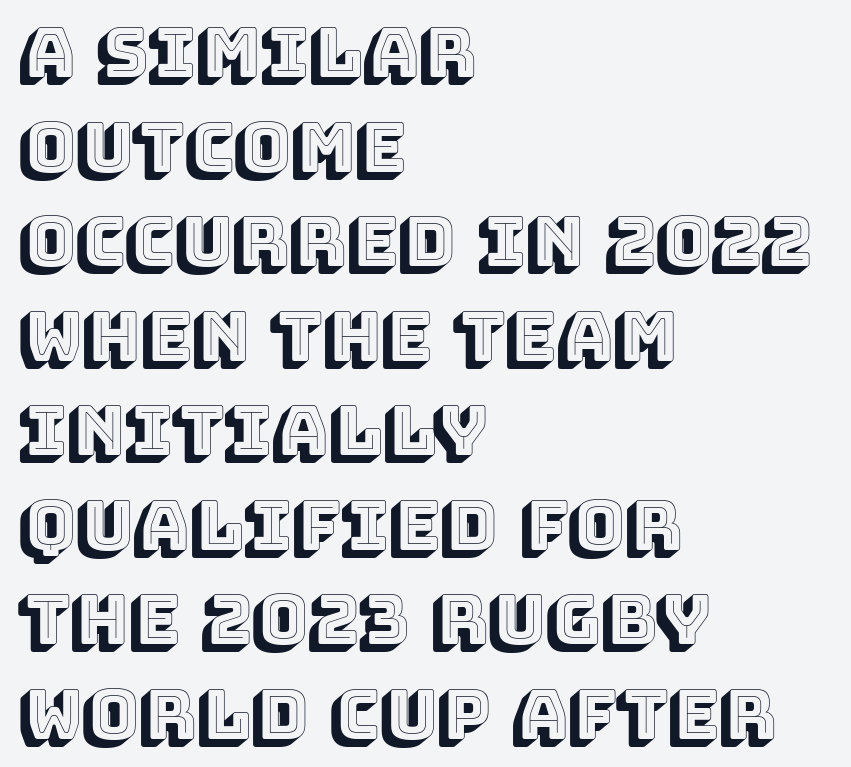
{"italic": "no", "width": "normal", "x_height": "large", "monospaced": "no", "underline": "no", "align": "left", "line_spacing": "normal", "line_spacing_ratio": 1.39, "letter_spacing": "normal", "letter_spacing_em": 0.0, "glyph_px": 68}
